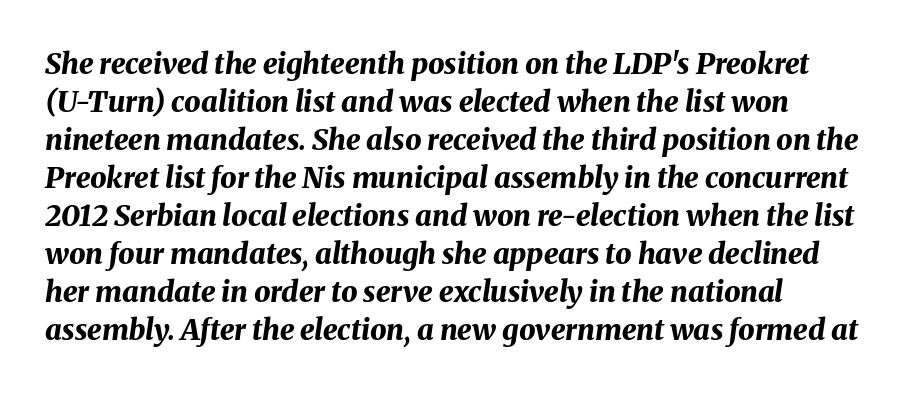
The image shows 29 px bold type, italic (leaning right); set left-aligned, normal line spacing (1.31x), normal letter spacing, not underlined; medium stroke contrast and a medium x-height.
